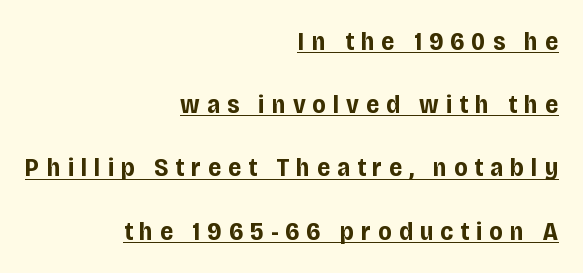
Q: Is the text bold? A: Yes.
Q: Is the text italic (slanted)? A: No, it is upright.
Q: Is the text underlined? A: Yes.
Q: How is the paragraph aligned? A: Right-aligned.
Q: Is the spacing between letters normal or unusually wide? A: Unusually wide.
Q: Is the spacing between lines tight, normal or loose? A: Loose.
